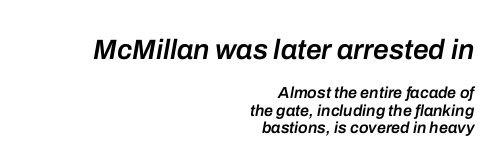
Size contrast runs from large at the top to small at the bottom. The space between consecutive lines is stingy. Emphasis-style slanted type is in use. The glyphs are unaccompanied by any horizontal stroke below them. Heft: intermediate — a semibold. Typeset ragged left — the right edge is the straight one.
